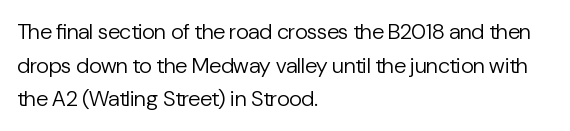
The image shows 22 px text type, upright; set left-aligned, normal line spacing (1.53x), normal letter spacing, not underlined.
